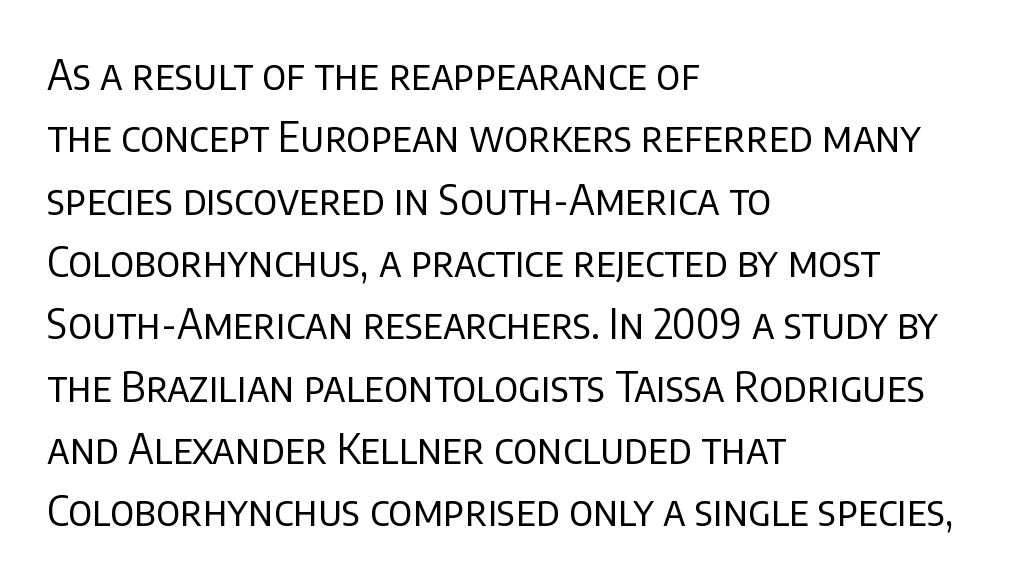
{"serif": "no", "italic": "no", "bold": "no", "weight": "regular", "width": "normal", "stroke_contrast": "low", "x_height": "large", "monospaced": "no", "underline": "no", "align": "left", "line_spacing": "normal", "line_spacing_ratio": 1.52, "letter_spacing": "normal", "letter_spacing_em": 0.0, "glyph_px": 41}
